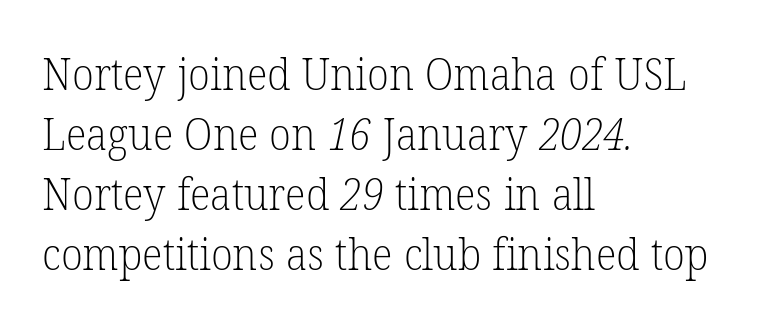
Q: Is the text bold? A: No.
Q: Is the typeface a serif or a sans-serif typeface? A: Serif.
Q: Is the text underlined? A: No.
Q: How is the paragraph aligned? A: Left-aligned.
Q: Is the spacing between letters normal or unusually wide? A: Normal.
Q: Is the spacing between lines tight, normal or loose? A: Normal.
Q: Width (condensed, normal, or wide)? A: Normal.
Q: Stroke contrast? A: Low.
Q: x-height? A: Medium.
Q: Monospaced? A: No.
